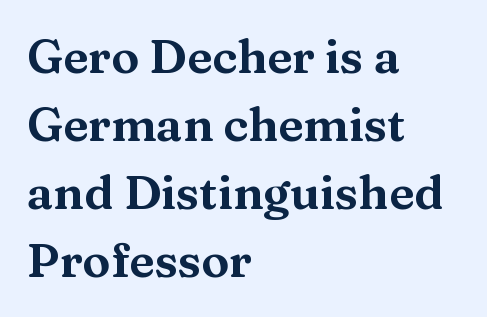
{"serif": "yes", "italic": "no", "width": "wide", "stroke_contrast": "medium", "x_height": "medium", "monospaced": "no", "underline": "no", "align": "left", "line_spacing": "normal", "line_spacing_ratio": 1.45, "letter_spacing": "normal", "letter_spacing_em": 0.0, "glyph_px": 47}
